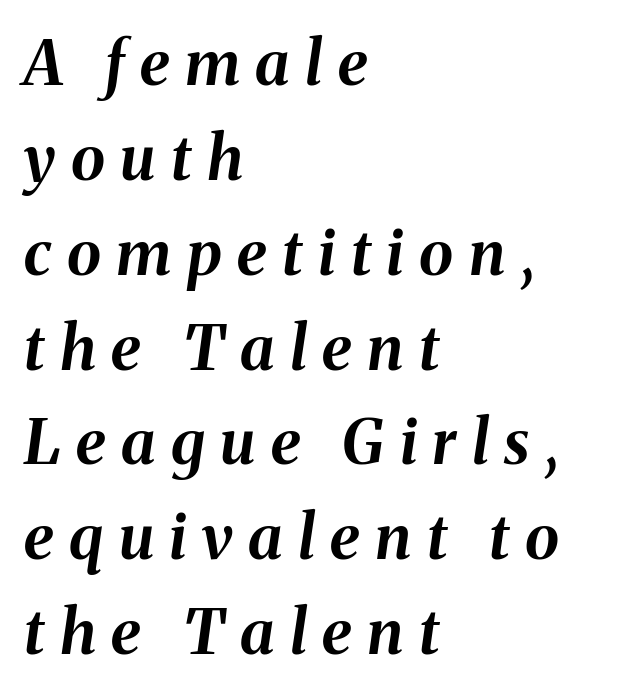
The image shows 62 px bold type, italic (leaning right); set left-aligned, normal line spacing (1.53x), unusually wide letter spacing (+0.25 em), not underlined; medium stroke contrast and a medium x-height.
